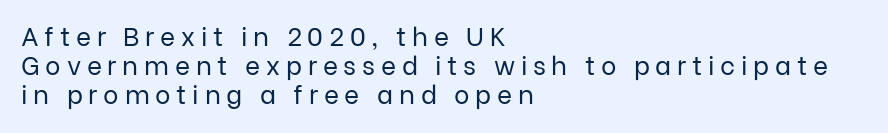
The image shows 26 px text type, upright; set left-aligned, tight line spacing (1.12x), unusually wide letter spacing (+0.22 em), not underlined.
